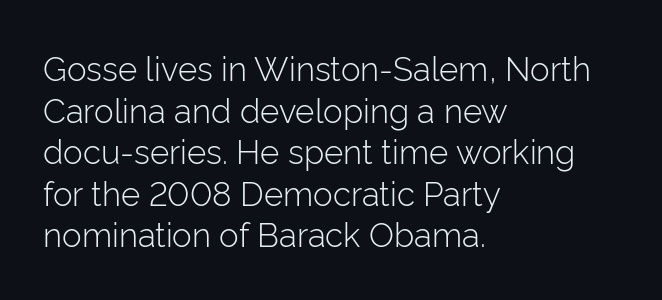
Looks like regular typesetting: each glyph gets only the width it needs. Caption: multi-line text, flush left, ragged right. Nope, no serifs anywhere on these letters. Students, note that the glyphs here touch the page at normal intervals. The string is rendered with underlining switched off.
